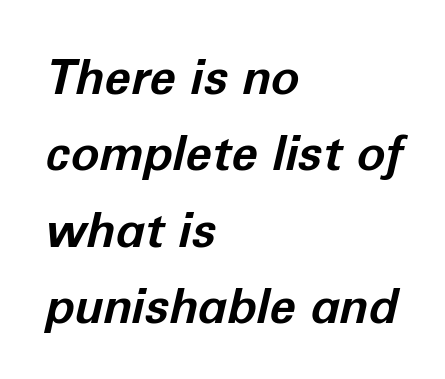
Q: Is the text bold? A: Yes.
Q: Is the text italic (slanted)? A: Yes, it leans right by about 12 degrees.
Q: Is the text underlined? A: No.
Q: How is the paragraph aligned? A: Left-aligned.
Q: Is the spacing between letters normal or unusually wide? A: Normal.
Q: Is the spacing between lines tight, normal or loose? A: Normal.
Q: Width (condensed, normal, or wide)? A: Normal.
Q: Stroke contrast? A: Low.
Q: x-height? A: Medium.
Q: Monospaced? A: No.
